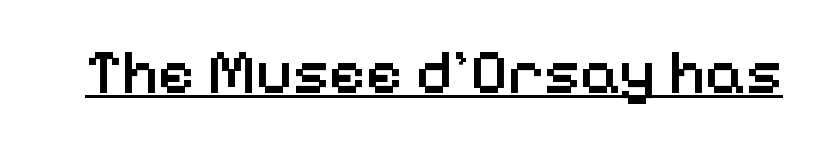
{"serif": "no", "italic": "no", "bold": "semi", "weight": "semibold", "width": "normal", "stroke_contrast": "low", "x_height": "medium", "monospaced": "no", "underline": "yes", "letter_spacing": "normal", "letter_spacing_em": 0.0, "glyph_px": 63}
